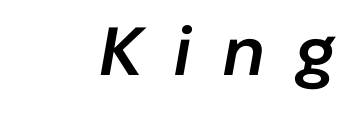
Q: Is the text bold? A: Semi-bold.
Q: Is the text italic (slanted)? A: Yes, it leans right by about 10 degrees.
Q: Is the text underlined? A: No.
Q: Is the spacing between letters normal or unusually wide? A: Unusually wide.
Q: Width (condensed, normal, or wide)? A: Normal.
Q: Stroke contrast? A: Low.
Q: x-height? A: Medium.
Q: Monospaced? A: No.
